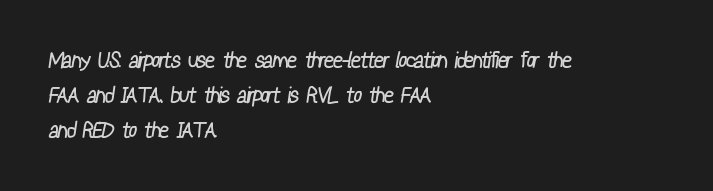
Unmarked baselines from the first word to the last. Line starts are locked; line ends wander. Stroke thickness stays within the range of a standard reading face or lighter. Does the leading feel generous? No, just average. Nobody touched the tracking dial on this one.
